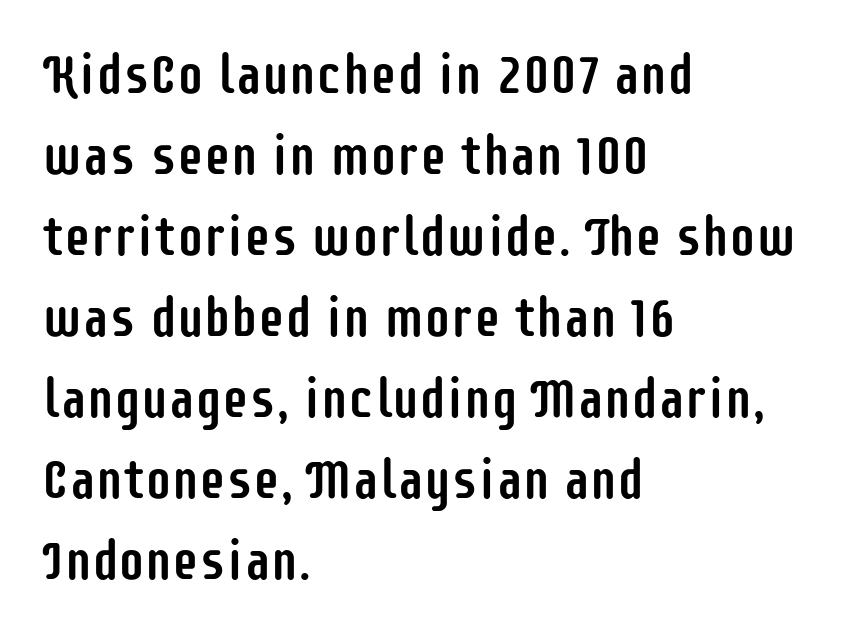
{"serif": "no", "italic": "no", "width": "condensed", "stroke_contrast": "low", "x_height": "large", "monospaced": "no", "underline": "no", "align": "left", "line_spacing": "normal", "line_spacing_ratio": 1.5, "letter_spacing": "normal", "letter_spacing_em": 0.0, "glyph_px": 54}
